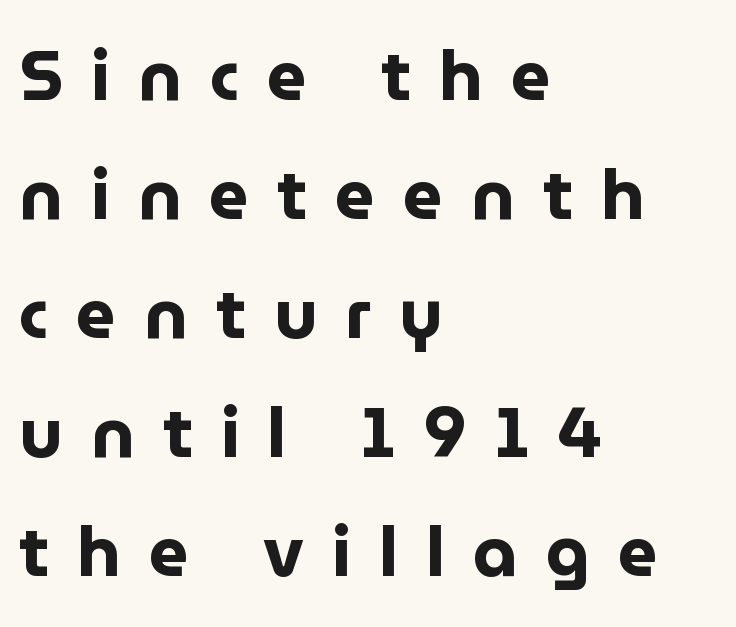
The image shows 70 px bold sans-serif type, upright; set left-aligned, normal line spacing (1.7x), unusually wide letter spacing (+0.4 em), not underlined; low stroke contrast and a medium x-height.
